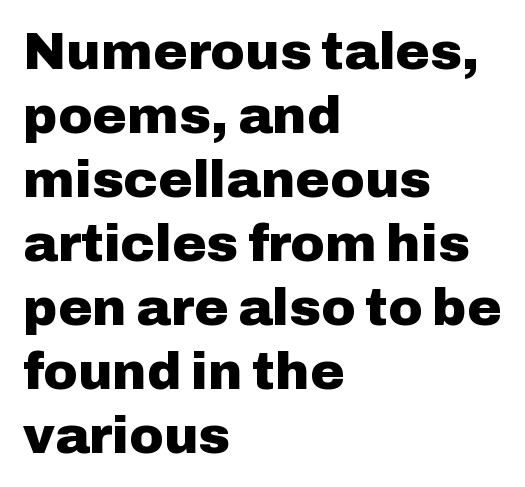
The passage shown is typed in a proportional face where columns would drift. The letterforms sit shoulder to shoulder at normal distance. Check under the words: just untouched page. The font family rendered here belongs to the sans-serif group.
